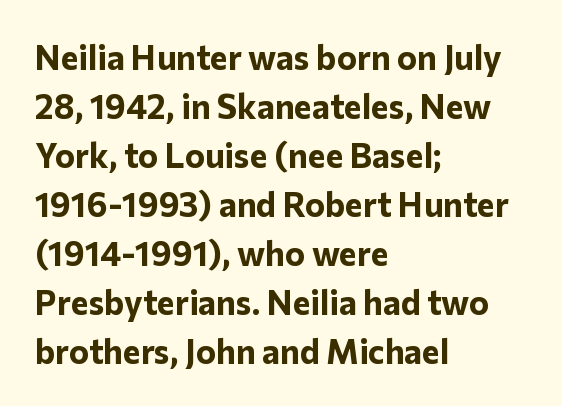
{"serif": "no", "italic": "no", "bold": "yes", "weight": "bold", "width": "normal", "stroke_contrast": "low", "x_height": "medium", "monospaced": "no", "underline": "no", "align": "left", "line_spacing": "normal", "line_spacing_ratio": 1.44, "letter_spacing": "normal", "letter_spacing_em": 0.0, "glyph_px": 34}
